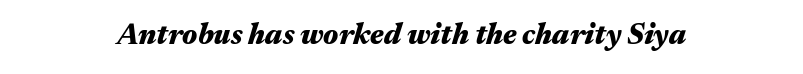
The image shows 29 px heavy, wide type, italic (leaning right); set centered, normal letter spacing, not underlined; medium stroke contrast and a medium x-height.
